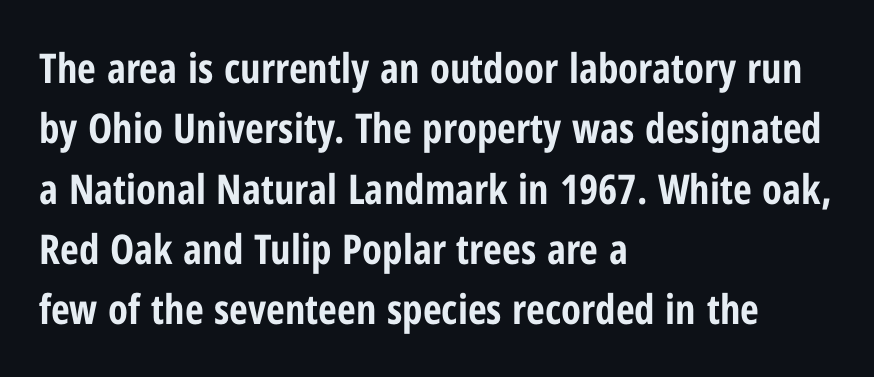
Q: Is the text bold? A: Yes.
Q: Is the text italic (slanted)? A: No, it is upright.
Q: Is the typeface a serif or a sans-serif typeface? A: Sans-serif.
Q: Is the text underlined? A: No.
Q: How is the paragraph aligned? A: Left-aligned.
Q: Is the spacing between letters normal or unusually wide? A: Normal.
Q: Is the spacing between lines tight, normal or loose? A: Normal.
Q: Width (condensed, normal, or wide)? A: Condensed.
Q: Stroke contrast? A: Low.
Q: x-height? A: Medium.
Q: Monospaced? A: No.
